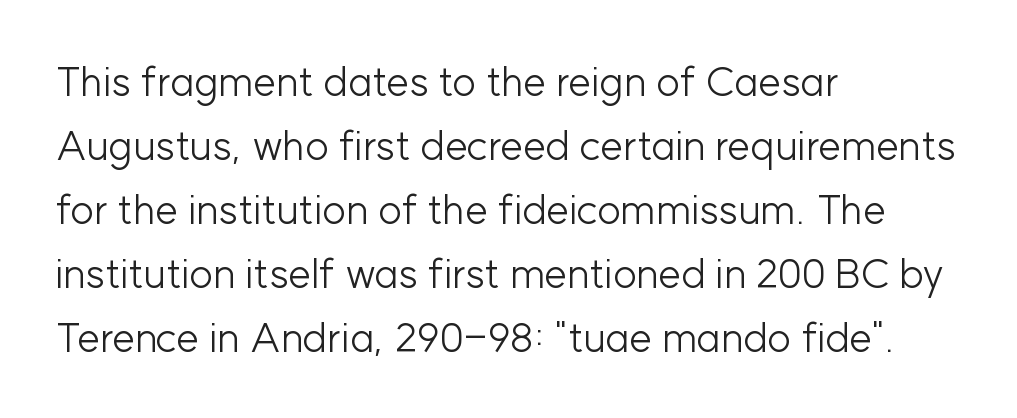
Q: Is the text bold? A: No.
Q: Is the text italic (slanted)? A: No, it is upright.
Q: Is the typeface a serif or a sans-serif typeface? A: Sans-serif.
Q: Is the text underlined? A: No.
Q: How is the paragraph aligned? A: Left-aligned.
Q: Is the spacing between letters normal or unusually wide? A: Normal.
Q: Is the spacing between lines tight, normal or loose? A: Normal.
Q: Width (condensed, normal, or wide)? A: Normal.
Q: Stroke contrast? A: Low.
Q: x-height? A: Medium.
Q: Monospaced? A: No.
